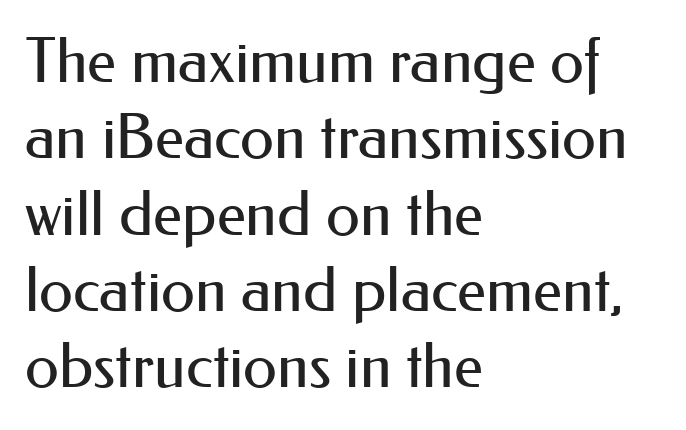
The image shows 62 px regular-weight sans-serif type, upright; set left-aligned, line spacing 1.23x, normal letter spacing, not underlined; medium stroke contrast and a small x-height.
